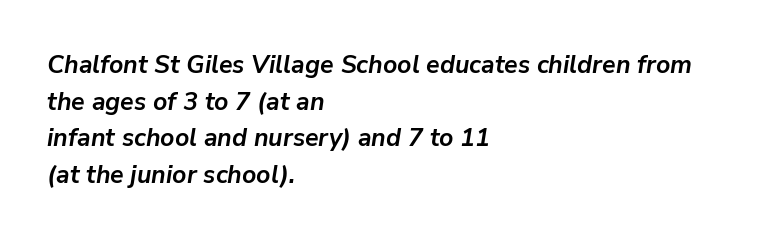
{"italic": "yes", "lean": "right", "slant_degrees": 9, "bold": "yes", "underline": "no", "align": "left", "line_spacing": "normal", "line_spacing_ratio": 1.47, "letter_spacing": "normal", "letter_spacing_em": 0.0, "glyph_px": 25}
